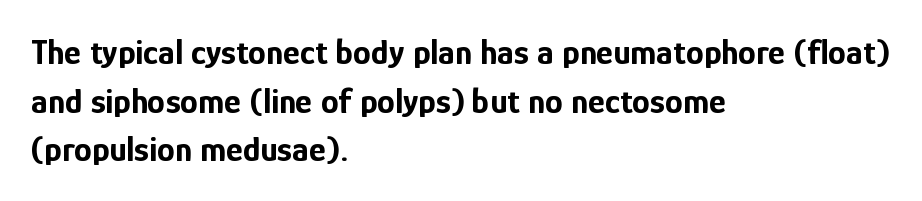
{"serif": "no", "italic": "no", "bold": "yes", "weight": "bold", "width": "condensed", "stroke_contrast": "low", "x_height": "medium", "monospaced": "no", "underline": "no", "align": "left", "line_spacing": "normal", "line_spacing_ratio": 1.35, "letter_spacing": "normal", "letter_spacing_em": 0.0, "glyph_px": 36}
